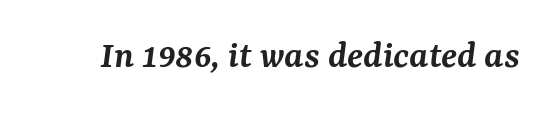
The image shows 40 px semibold serif type, italic (leaning right); set normal letter spacing, not underlined; medium stroke contrast and a medium x-height.
